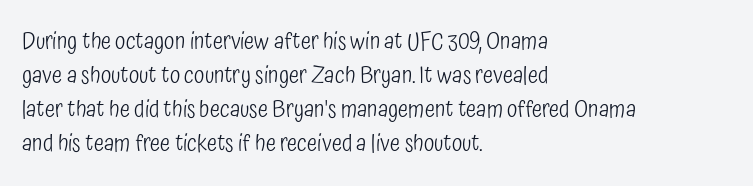
Q: Is the text bold? A: No.
Q: Is the text italic (slanted)? A: No, it is upright.
Q: Is the text underlined? A: No.
Q: How is the paragraph aligned? A: Left-aligned.
Q: Is the spacing between letters normal or unusually wide? A: Normal.
Q: Is the spacing between lines tight, normal or loose? A: Normal.
